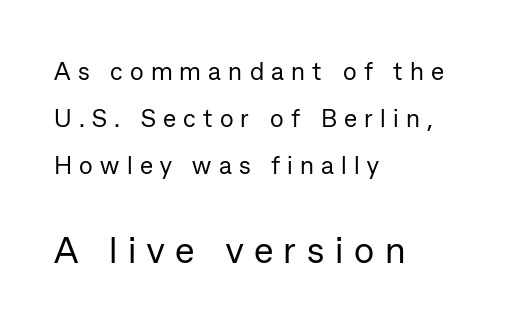
The image shows 37 px regular-weight sans-serif type, upright; set left-aligned, line spacing 1.89x, unusually wide letter spacing (+0.29 em), not underlined; the second (bottom) block is 1.48x larger; low stroke contrast and a medium x-height.
